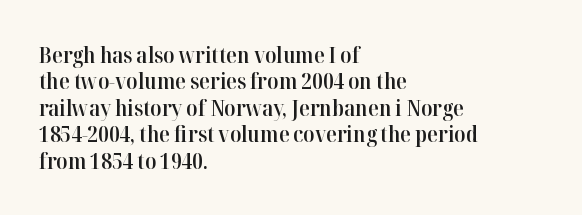
The image shows 22 px text type, upright; set left-aligned, line spacing 1.2x, normal letter spacing, not underlined.
